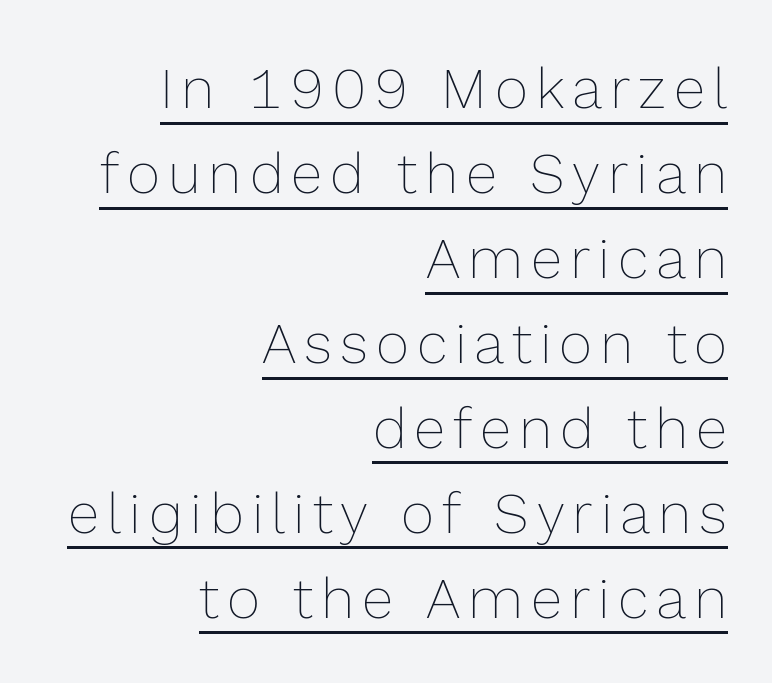
The image shows 57 px thin type, upright; set right-aligned, normal line spacing (1.49x), underlined; a medium x-height.
